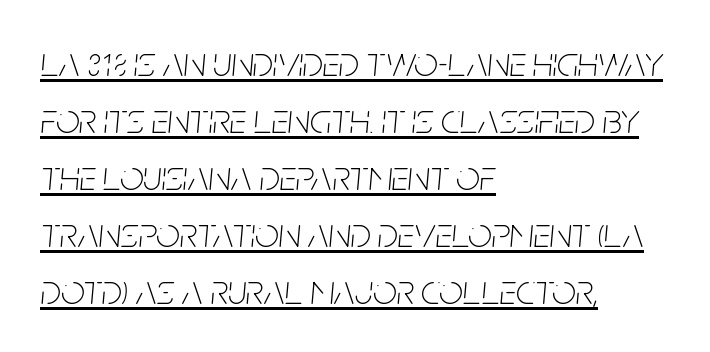
The whole block is typeset with a tilt. The words here are underlined. The strokes are not fattened; the text isn't bold. What's the leading like? Ordinary, nothing unusual.
